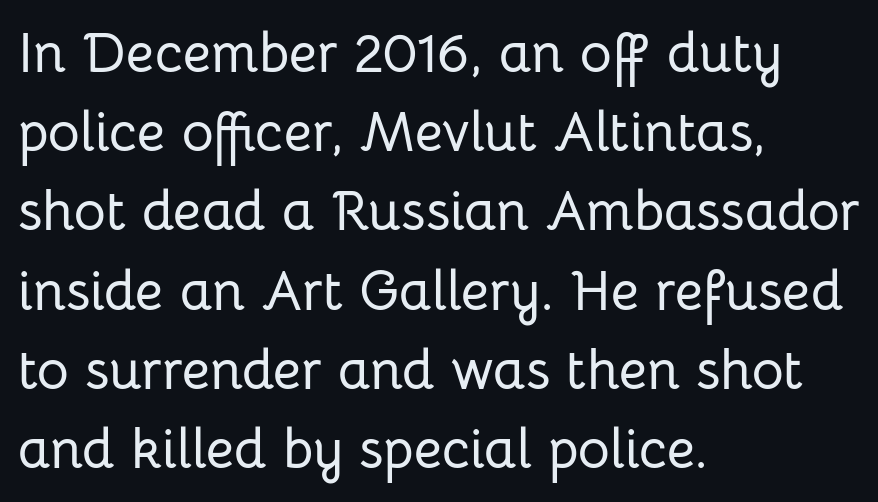
{"serif": "no", "italic": "no", "width": "normal", "stroke_contrast": "low", "x_height": "medium", "monospaced": "no", "underline": "no", "align": "left", "line_spacing": "normal", "line_spacing_ratio": 1.44, "letter_spacing": "normal", "letter_spacing_em": 0.0, "glyph_px": 55}
